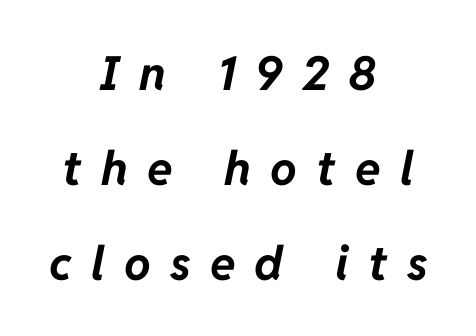
The image shows 47 px bold type, italic (leaning right); set centered, loose line spacing (2.02x), unusually wide letter spacing (+0.41 em), not underlined; low stroke contrast and a medium x-height.
